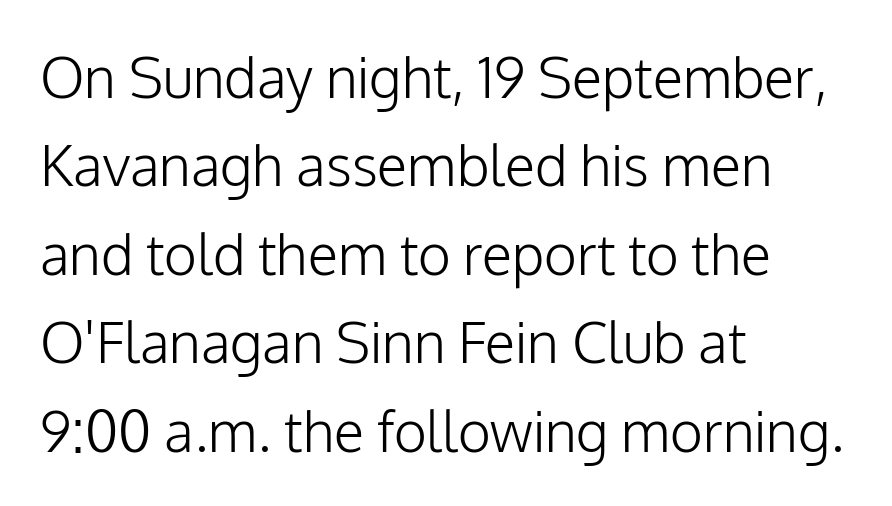
{"serif": "no", "italic": "no", "bold": "no", "weight": "light", "width": "normal", "stroke_contrast": "low", "x_height": "medium", "monospaced": "no", "underline": "no", "align": "left", "line_spacing": "normal", "line_spacing_ratio": 1.58, "letter_spacing": "normal", "letter_spacing_em": 0.0, "glyph_px": 56}
